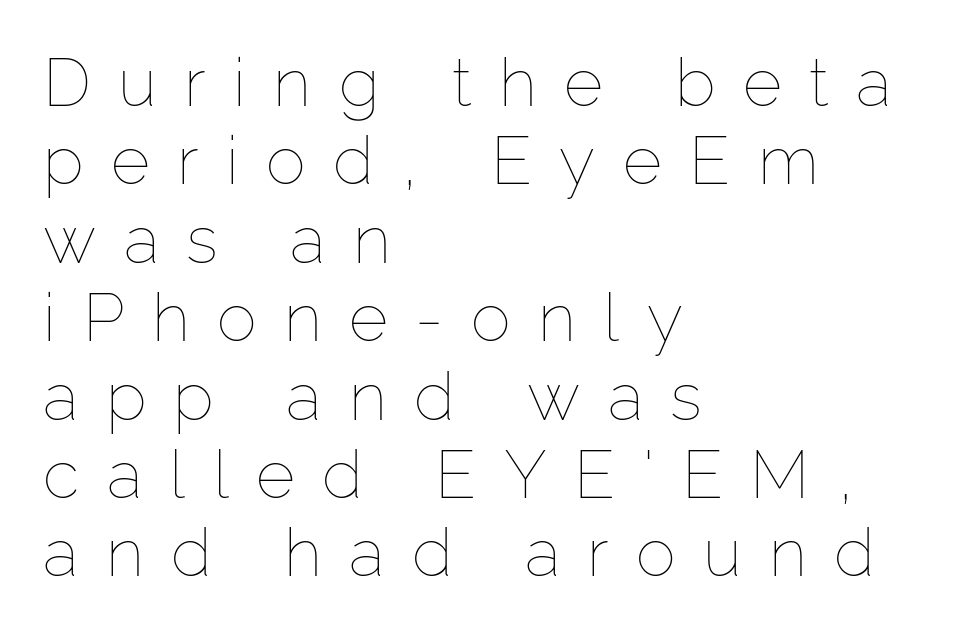
Q: Is the text bold? A: No.
Q: Is the text italic (slanted)? A: No, it is upright.
Q: Is the text underlined? A: No.
Q: How is the paragraph aligned? A: Left-aligned.
Q: Is the spacing between letters normal or unusually wide? A: Unusually wide.
Q: Width (condensed, normal, or wide)? A: Normal.
Q: Stroke contrast? A: Low.
Q: x-height? A: Medium.
Q: Monospaced? A: No.
